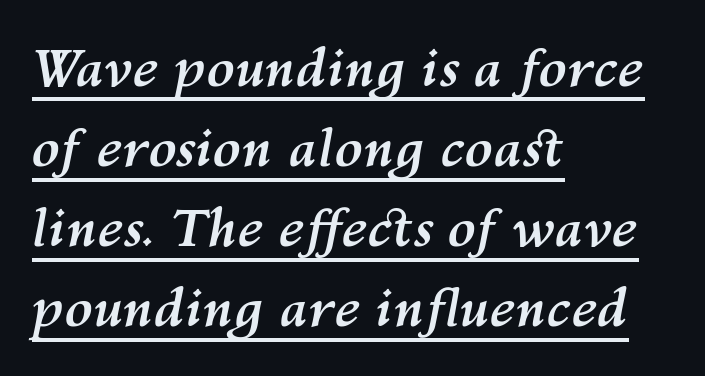
{"italic": "yes", "lean": "right", "slant_degrees": 10, "bold": "yes", "weight": "semibold", "width": "normal", "stroke_contrast": "medium", "x_height": "medium", "monospaced": "no", "underline": "yes", "align": "left", "line_spacing": "normal", "line_spacing_ratio": 1.54, "letter_spacing": "normal", "letter_spacing_em": 0.0, "glyph_px": 52}
